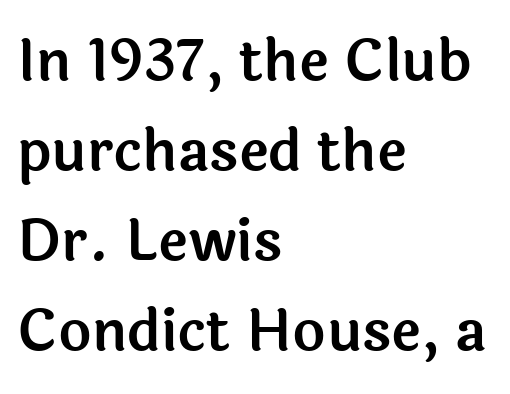
Q: Is the text italic (slanted)? A: No, it is upright.
Q: Is the typeface a serif or a sans-serif typeface? A: Sans-serif.
Q: Is the text underlined? A: No.
Q: How is the paragraph aligned? A: Left-aligned.
Q: Is the spacing between letters normal or unusually wide? A: Normal.
Q: Is the spacing between lines tight, normal or loose? A: Normal.
Q: Width (condensed, normal, or wide)? A: Normal.
Q: x-height? A: Medium.
Q: Monospaced? A: No.
